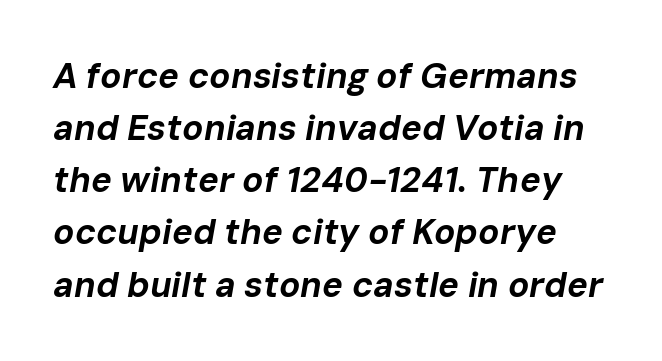
Clear beneath every line of the passage. Students, observe: this is what conventionally led text looks like. Do the characters align in a grid? No, the font is proportional. These words are printed bold, with thick strokes throughout. Posture: slanted.
